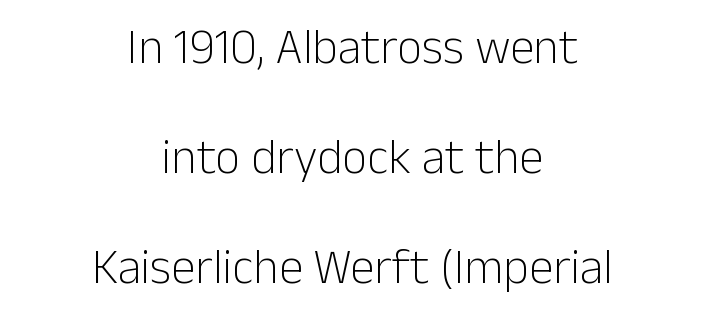
Q: Is the text bold? A: No.
Q: Is the text italic (slanted)? A: No, it is upright.
Q: Is the typeface a serif or a sans-serif typeface? A: Sans-serif.
Q: Is the text underlined? A: No.
Q: How is the paragraph aligned? A: Centered.
Q: Is the spacing between letters normal or unusually wide? A: Normal.
Q: Is the spacing between lines tight, normal or loose? A: Loose.
Q: Width (condensed, normal, or wide)? A: Normal.
Q: Stroke contrast? A: Low.
Q: x-height? A: Medium.
Q: Monospaced? A: No.
